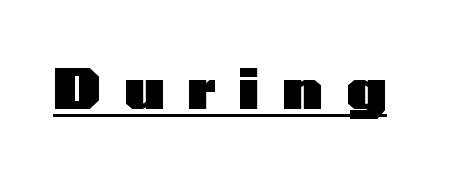
Q: Is the text bold? A: Yes.
Q: Is the text italic (slanted)? A: No, it is upright.
Q: Is the typeface a serif or a sans-serif typeface? A: Sans-serif.
Q: Is the text underlined? A: Yes.
Q: Is the spacing between letters normal or unusually wide? A: Unusually wide.
Q: Width (condensed, normal, or wide)? A: Wide.
Q: Stroke contrast? A: Low.
Q: x-height? A: Medium.
Q: Monospaced? A: No.
